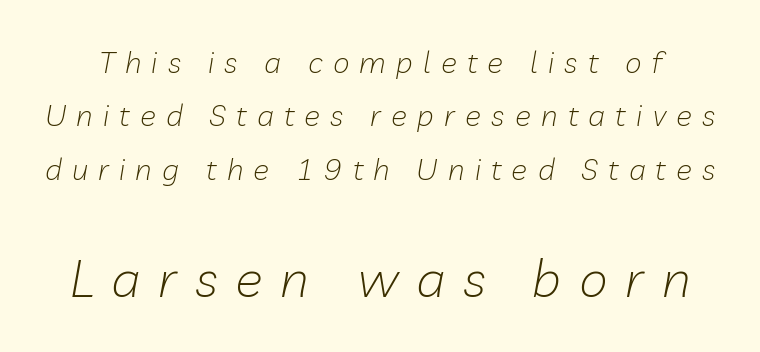
The image shows 52 px light type, italic (leaning right); set line spacing 1.78x, unusually wide letter spacing (+0.34 em), not underlined; the second (bottom) block is 1.73x larger; low stroke contrast and a medium x-height.
